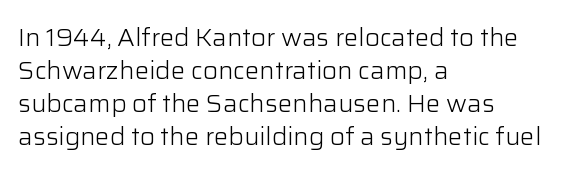
The image shows 24 px text type, upright; set left-aligned, normal line spacing (1.37x), normal letter spacing, not underlined.
